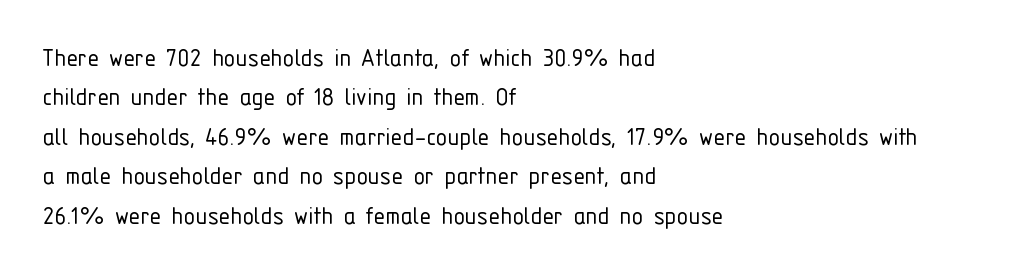
{"serif": "no", "italic": "no", "bold": "no", "weight": "light", "width": "condensed", "stroke_contrast": "low", "x_height": "medium", "monospaced": "no", "underline": "no", "align": "left", "line_spacing": "normal", "line_spacing_ratio": 1.36, "letter_spacing": "normal", "letter_spacing_em": 0.0, "glyph_px": 29}
